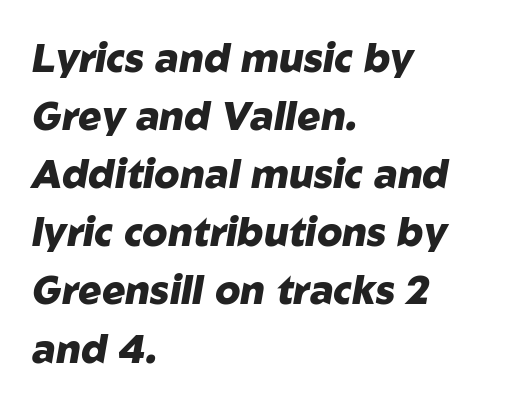
The image shows 39 px heavy type, italic (leaning right); set left-aligned, normal line spacing (1.49x), normal letter spacing, not underlined; low stroke contrast and a medium x-height.
